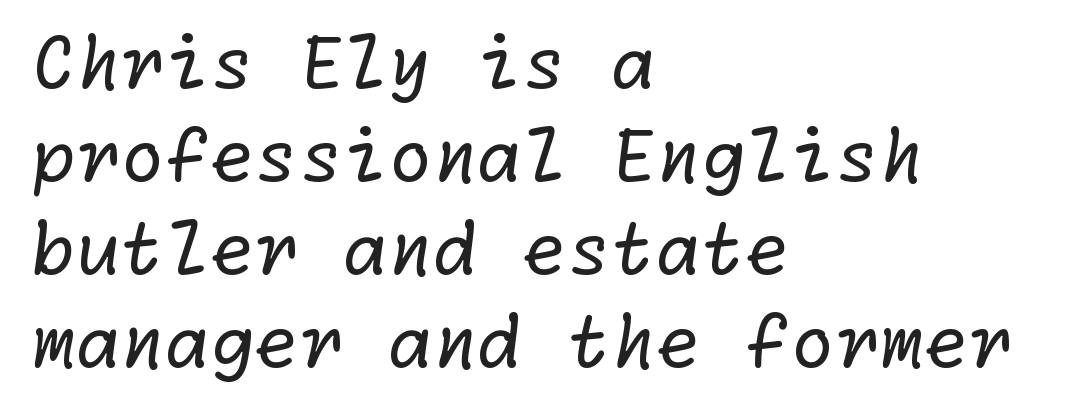
Check where the strokes stop: nothing finishes them off — pure sans. The passage shown stacks its lines at a standard gap. Teacher's note: observe the even left margin — that is flush-left alignment. Any mark beneath the type? The region is blank. This sample uses plain, unmodified letter spacing.
